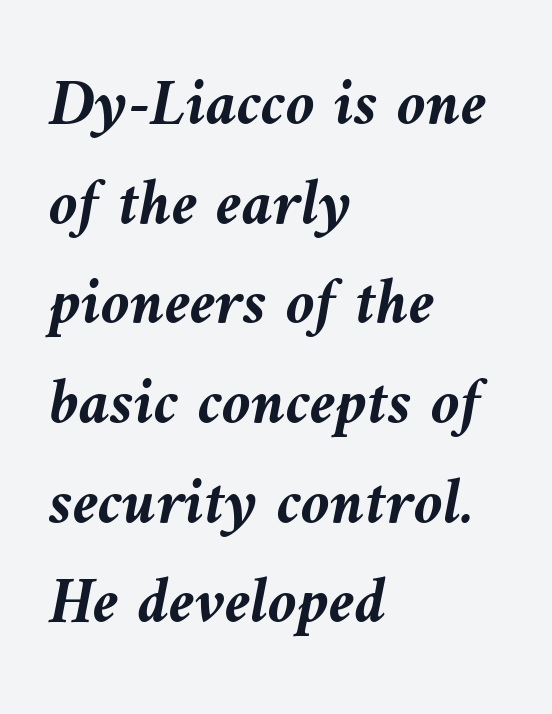
The image shows 66 px semibold type, italic (leaning left); set left-aligned, normal line spacing (1.51x), normal letter spacing, not underlined; medium stroke contrast and a medium x-height.
